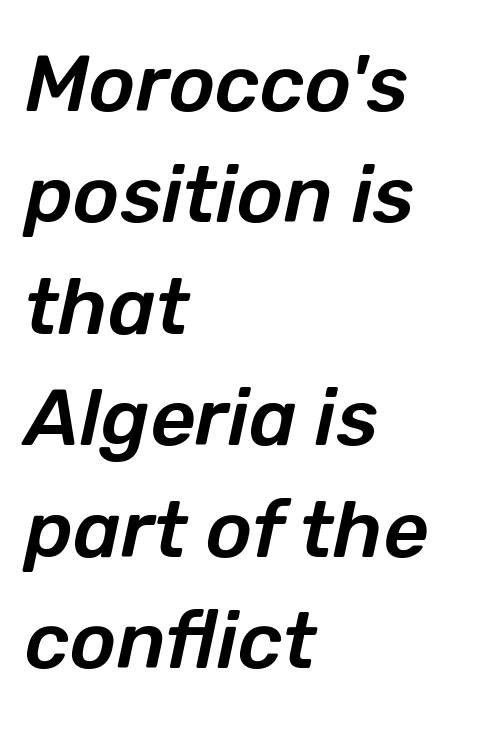
Q: Is the text italic (slanted)? A: Yes, it leans right by about 12 degrees.
Q: Is the text underlined? A: No.
Q: How is the paragraph aligned? A: Left-aligned.
Q: Is the spacing between letters normal or unusually wide? A: Normal.
Q: Is the spacing between lines tight, normal or loose? A: Normal.
Q: Width (condensed, normal, or wide)? A: Normal.
Q: Stroke contrast? A: Low.
Q: x-height? A: Medium.
Q: Monospaced? A: No.
